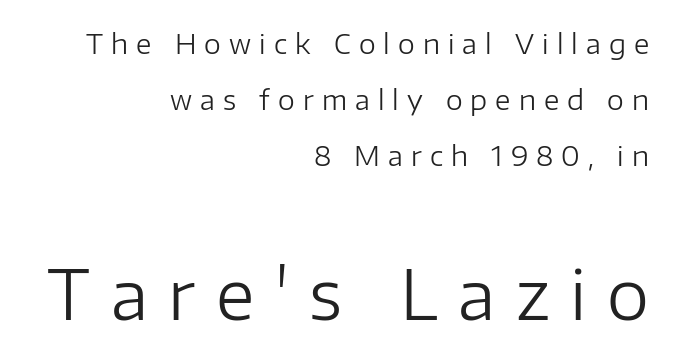
Is the block centered? No — it sits flush against the right margin. The gaps between neighbouring characters are conspicuously large. Whoever set this made the second block the dominant, larger element. The passage shown is typed in a proportional face where columns would drift. Lines of text with bare space underneath.
